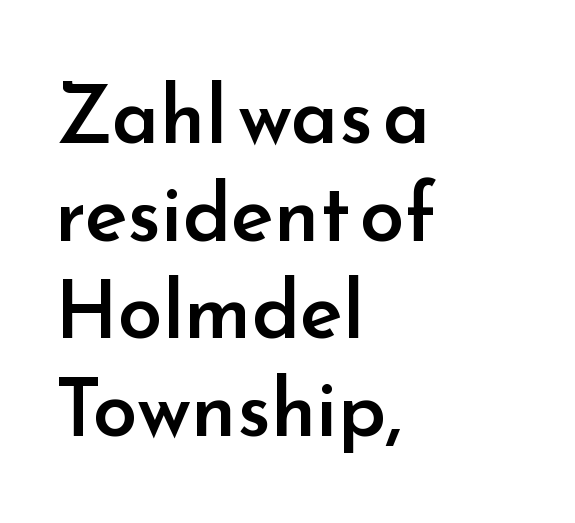
Each letter keeps its own natural width here, so spacing adapts to shape. Where is the straight margin? On the left. Observe the absence of serifs on each vertical stroke in this sample. Every stem runs plumb, perpendicular to the baseline. Honestly, there is no underline to notice here at all.
